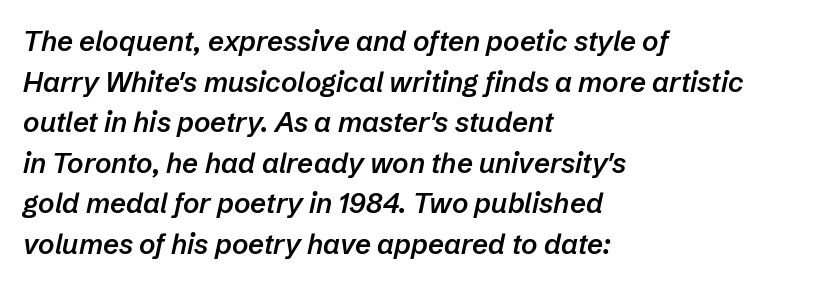
{"italic": "yes", "lean": "right", "slant_degrees": 12, "bold": "semi", "weight": "semibold", "width": "normal", "stroke_contrast": "low", "x_height": "medium", "monospaced": "no", "underline": "no", "align": "left", "line_spacing": "normal", "line_spacing_ratio": 1.45, "letter_spacing": "normal", "letter_spacing_em": 0.0, "glyph_px": 28}
